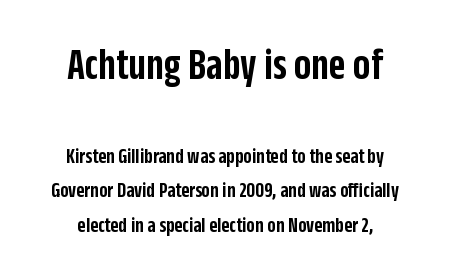
The image shows 45 px semibold, condensed sans-serif type, upright; set centered, normal line spacing (1.57x), normal letter spacing, not underlined; the first (top) block is 2.05x larger; low stroke contrast and a large x-height.
